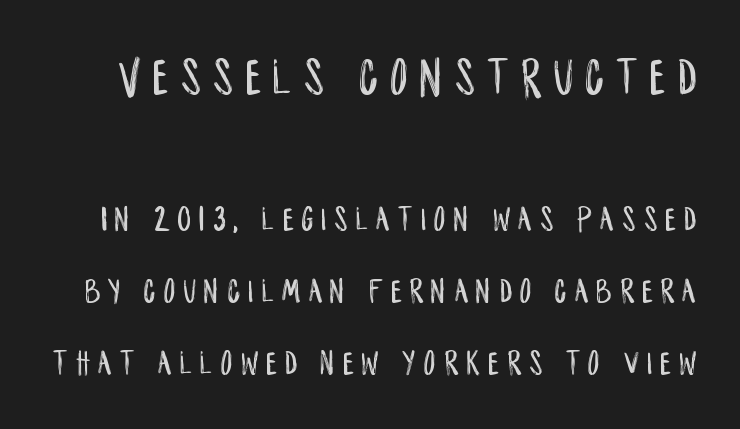
The line texture is sparse and dotted thanks to wide tracking. Which chunk is bigger? The first one — the top block dwarfs the bottom. The block of text is sparse from top to bottom, with ample space between rows. The letters stand straight up with perfectly vertical stems. The designer went with a sans here, leaving each stem footless. The passage shown is not underscored anywhere.
